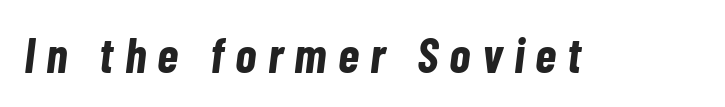
The gap between lines stays unmarked. Emphasis by weight is at full strength: bold. Note the varied advance widths — an 'i' is clearly narrower than an 'm'. Characters follow at a spacing far wider than the type designer built in. Slant detected: the letters are inclined.
